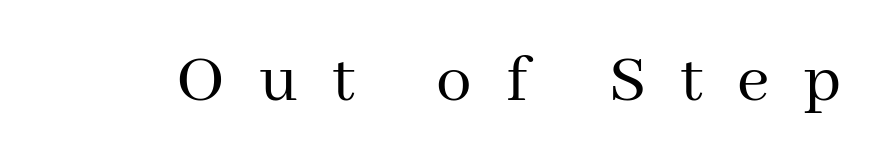
The image shows 71 px regular-weight serif type, upright; set unusually wide letter spacing (+0.48 em), not underlined; medium stroke contrast and a medium x-height.
